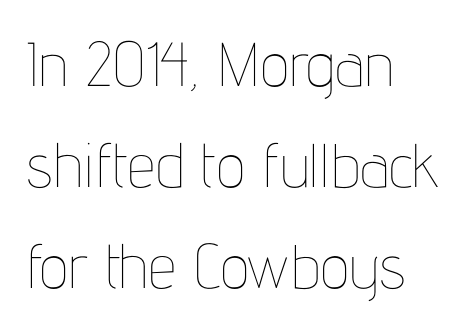
Horizontally, the lines are justified to the leading edge only. The rendering uses natural spacing where letterforms have individual widths. You can tell it's not italic because the verticals are truly vertical. A typesetter would call this leading conventional body-copy spacing. Think standard paragraph weight, or any step lighter than that.
